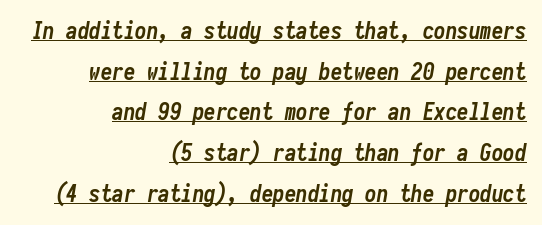
{"italic": "yes", "lean": "right", "slant_degrees": 10, "bold": "yes", "underline": "yes", "align": "right", "line_spacing_ratio": 1.77, "letter_spacing": "normal", "letter_spacing_em": 0.0, "glyph_px": 23}
